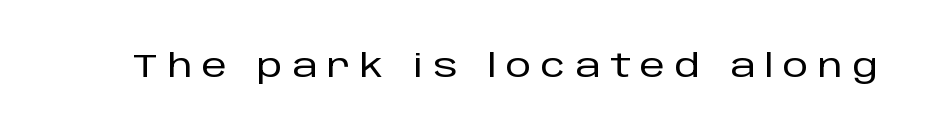
The image shows 32 px sans-serif type, upright; set unusually wide letter spacing (+0.3 em), not underlined; low stroke contrast and a large x-height.
